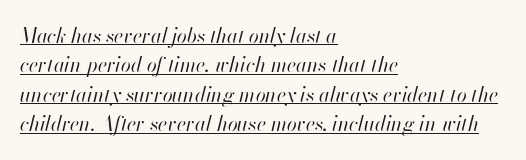
The image shows 20 px text type, italic (leaning right); set left-aligned, normal line spacing (1.47x), normal letter spacing, underlined.
